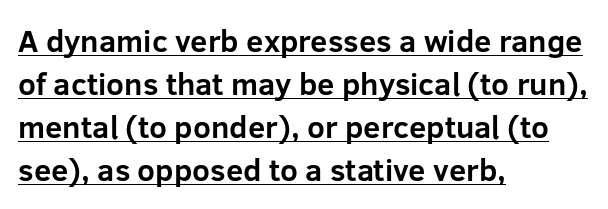
{"serif": "no", "italic": "no", "bold": "yes", "weight": "bold", "width": "normal", "stroke_contrast": "low", "x_height": "medium", "monospaced": "no", "underline": "yes", "align": "left", "line_spacing": "normal", "line_spacing_ratio": 1.39, "letter_spacing": "normal", "letter_spacing_em": 0.0, "glyph_px": 31}
